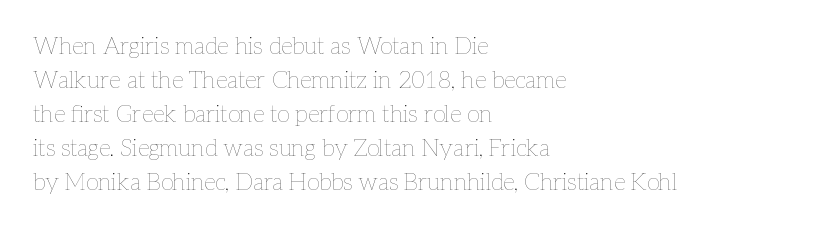
Q: Is the text bold? A: No.
Q: Is the text italic (slanted)? A: No, it is upright.
Q: Is the text underlined? A: No.
Q: How is the paragraph aligned? A: Left-aligned.
Q: Is the spacing between letters normal or unusually wide? A: Normal.
Q: Is the spacing between lines tight, normal or loose? A: Normal.
